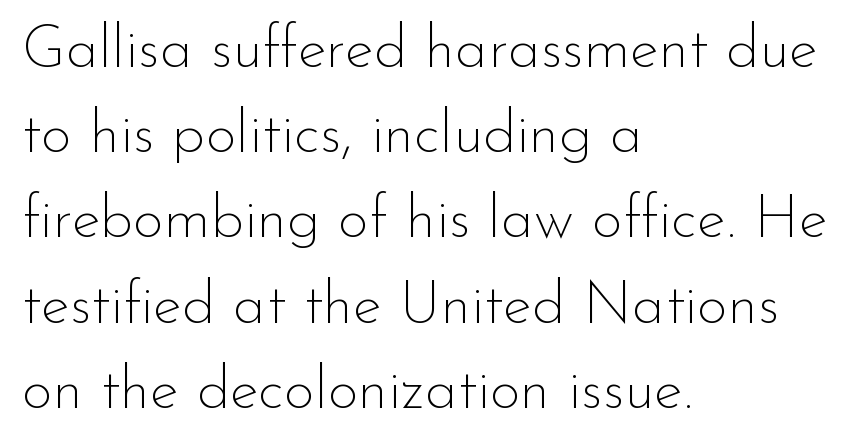
The image shows 60 px thin sans-serif type, upright; set left-aligned, normal line spacing (1.42x), normal letter spacing, not underlined; low stroke contrast and a small x-height.
